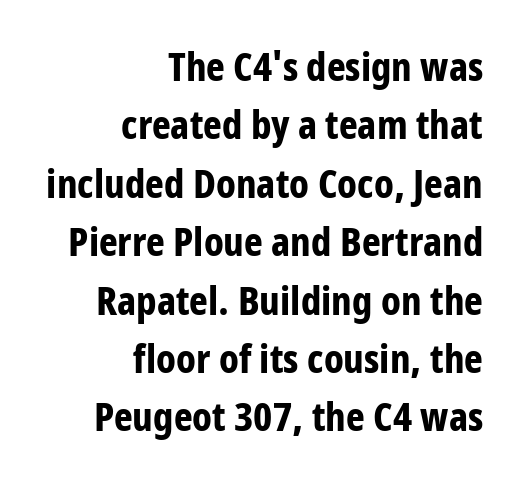
{"serif": "no", "italic": "no", "bold": "yes", "weight": "bold", "width": "condensed", "stroke_contrast": "low", "x_height": "medium", "monospaced": "no", "underline": "no", "align": "right", "line_spacing": "normal", "line_spacing_ratio": 1.46, "letter_spacing": "normal", "letter_spacing_em": 0.0, "glyph_px": 40}
